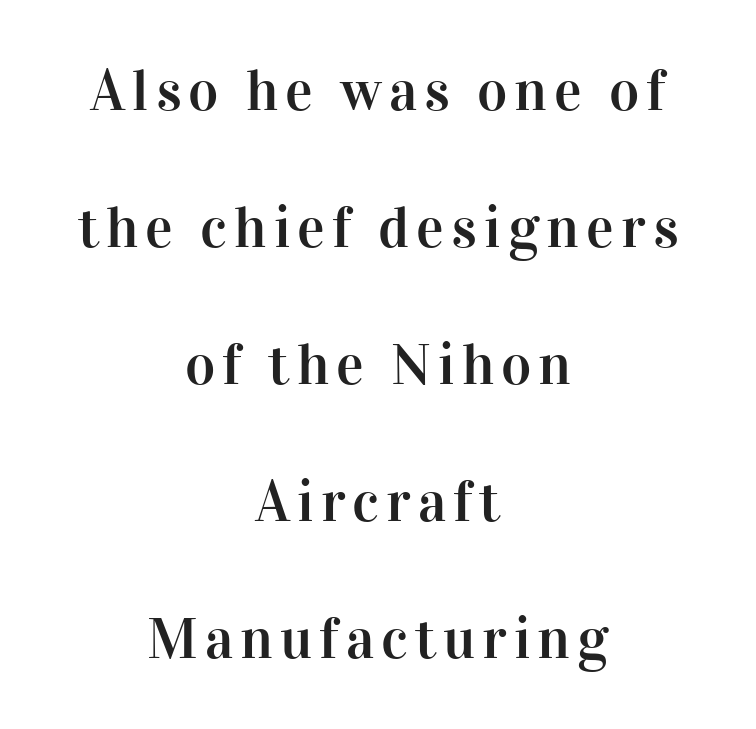
Q: Is the text italic (slanted)? A: No, it is upright.
Q: Is the typeface a serif or a sans-serif typeface? A: Serif.
Q: Is the text underlined? A: No.
Q: How is the paragraph aligned? A: Centered.
Q: Is the spacing between lines tight, normal or loose? A: Loose.
Q: Width (condensed, normal, or wide)? A: Normal.
Q: Stroke contrast? A: High.
Q: x-height? A: Medium.
Q: Monospaced? A: No.
